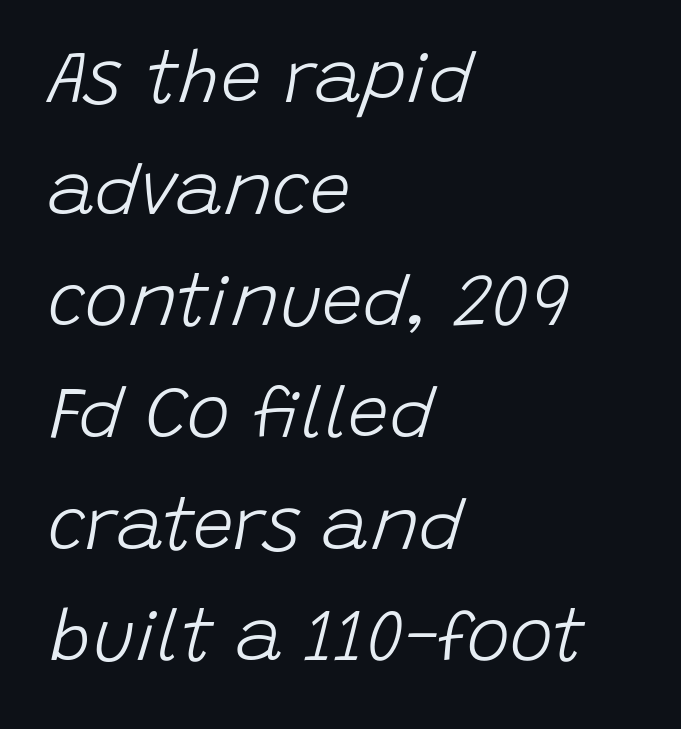
Q: Is the text bold? A: No.
Q: Is the text italic (slanted)? A: Yes, it leans right by about 15 degrees.
Q: Is the text underlined? A: No.
Q: How is the paragraph aligned? A: Left-aligned.
Q: Is the spacing between letters normal or unusually wide? A: Normal.
Q: Is the spacing between lines tight, normal or loose? A: Normal.
Q: Width (condensed, normal, or wide)? A: Normal.
Q: Stroke contrast? A: Low.
Q: x-height? A: Large.
Q: Monospaced? A: No.
